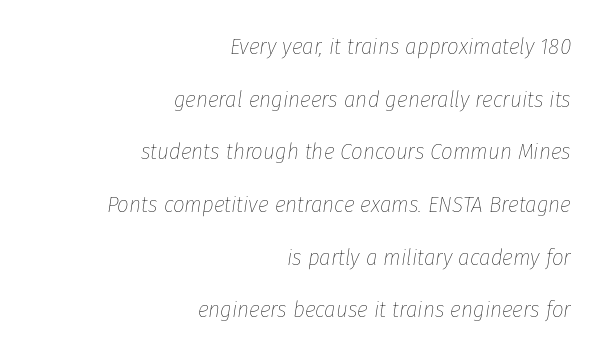
Q: Is the text bold? A: No.
Q: Is the text italic (slanted)? A: Yes, it leans right by about 8 degrees.
Q: Is the text underlined? A: No.
Q: How is the paragraph aligned? A: Right-aligned.
Q: Is the spacing between letters normal or unusually wide? A: Normal.
Q: Is the spacing between lines tight, normal or loose? A: Loose.
